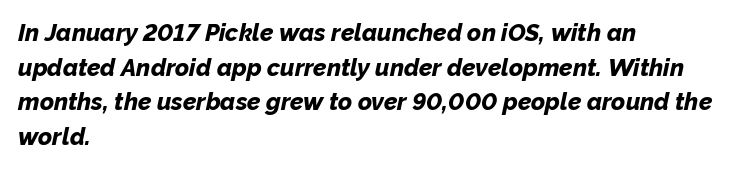
Q: Is the text bold? A: Yes.
Q: Is the text italic (slanted)? A: Yes, it leans right by about 12 degrees.
Q: Is the text underlined? A: No.
Q: How is the paragraph aligned? A: Left-aligned.
Q: Is the spacing between letters normal or unusually wide? A: Normal.
Q: Is the spacing between lines tight, normal or loose? A: Normal.
